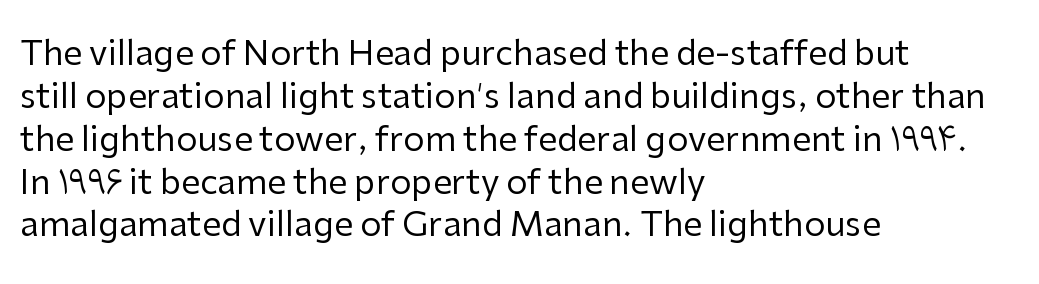
The image shows 34 px regular-weight sans-serif type, upright; set left-aligned, normal line spacing (1.26x), normal letter spacing, not underlined; low stroke contrast and a medium x-height.
